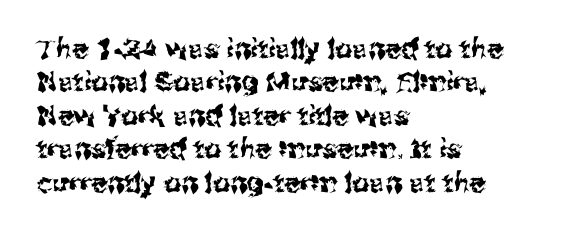
The image shows 27 px text type, upright; set left-aligned, line spacing 1.24x, normal letter spacing, not underlined.
